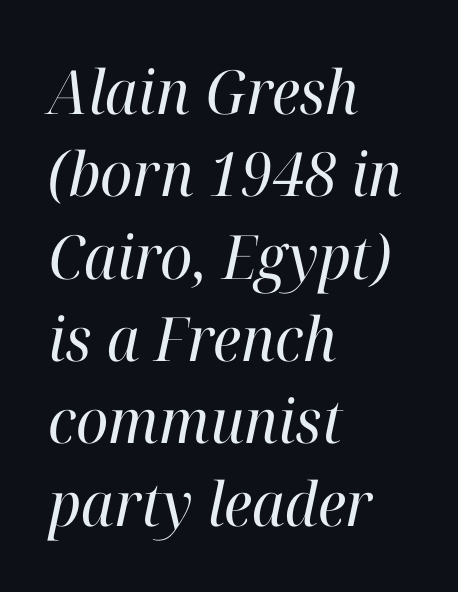
{"serif": "yes", "italic": "yes", "lean": "right", "slant_degrees": 12, "bold": "no", "weight": "regular", "width": "normal", "stroke_contrast": "high", "x_height": "medium", "monospaced": "no", "underline": "no", "align": "left", "line_spacing": "normal", "line_spacing_ratio": 1.35, "letter_spacing": "normal", "letter_spacing_em": 0.0, "glyph_px": 61}
